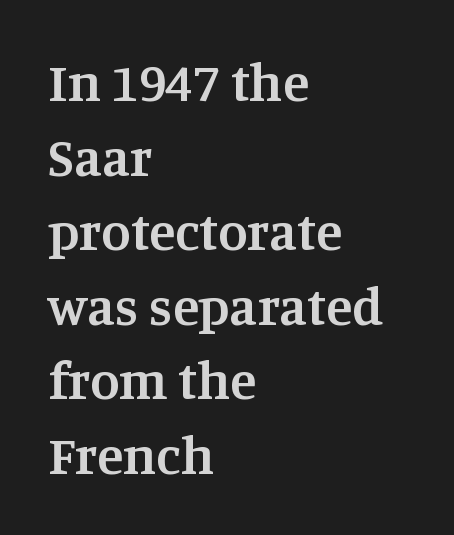
The image shows 54 px semibold serif type, upright; set left-aligned, normal line spacing (1.38x), normal letter spacing, not underlined; medium stroke contrast and a large x-height.
